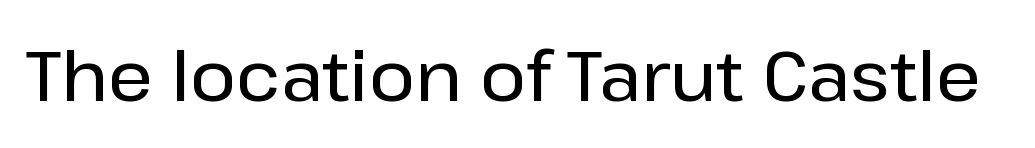
Q: Is the text italic (slanted)? A: No, it is upright.
Q: Is the typeface a serif or a sans-serif typeface? A: Sans-serif.
Q: Is the text underlined? A: No.
Q: Is the spacing between letters normal or unusually wide? A: Normal.
Q: Width (condensed, normal, or wide)? A: Normal.
Q: Stroke contrast? A: Low.
Q: x-height? A: Medium.
Q: Monospaced? A: No.
